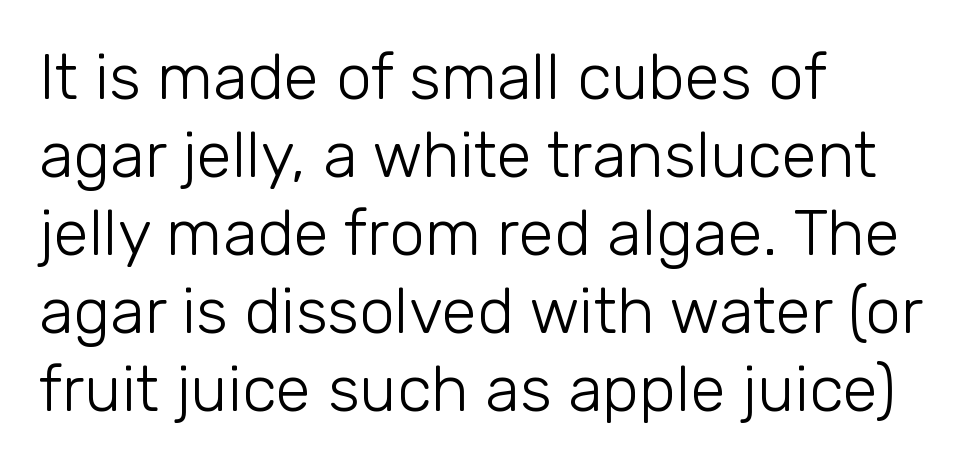
The rag falls on the right side of this text block. Varying glyph widths throughout — classic text-font behaviour. Observe the absence of serifs on each vertical stroke in this sample. Style check: upright. Each stroke keeps to a modest, everyday thickness or less. Default kerning and tracking; the words read as compact shapes.
